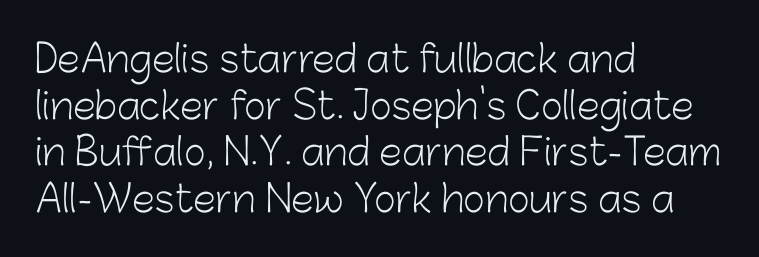
A typesetter would label this face a sans. Here the designer chose a conventional face with non-uniform glyph widths. Summary of vertical rhythm: regular, with standard interline spacing. Stems here are at most as thick as an everyday book face. Posture: straight, roman, zero tilt.
